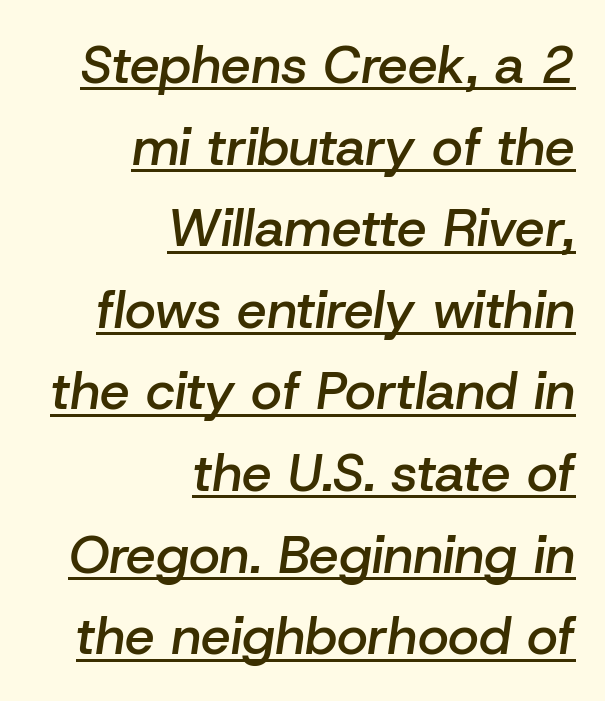
The image shows 53 px semibold type, italic (leaning right); set right-aligned, normal line spacing (1.54x), normal letter spacing, underlined; low stroke contrast and a medium x-height.
